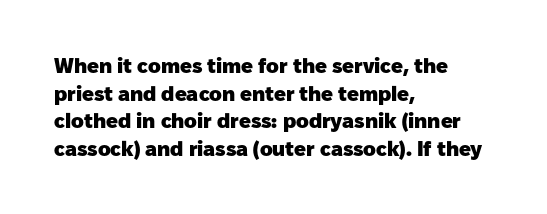
{"italic": "no", "bold": "yes", "underline": "no", "align": "left", "line_spacing": "normal", "line_spacing_ratio": 1.31, "letter_spacing": "normal", "letter_spacing_em": 0.0, "glyph_px": 21}
